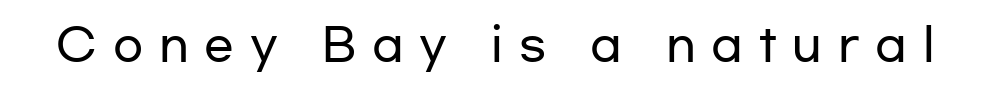
Anything drawn beneath the words? Only blank space. This is roman type, the default non-slanted kind. Looks like regular typesetting: each glyph gets only the width it needs. Short note: letters widely spaced.
